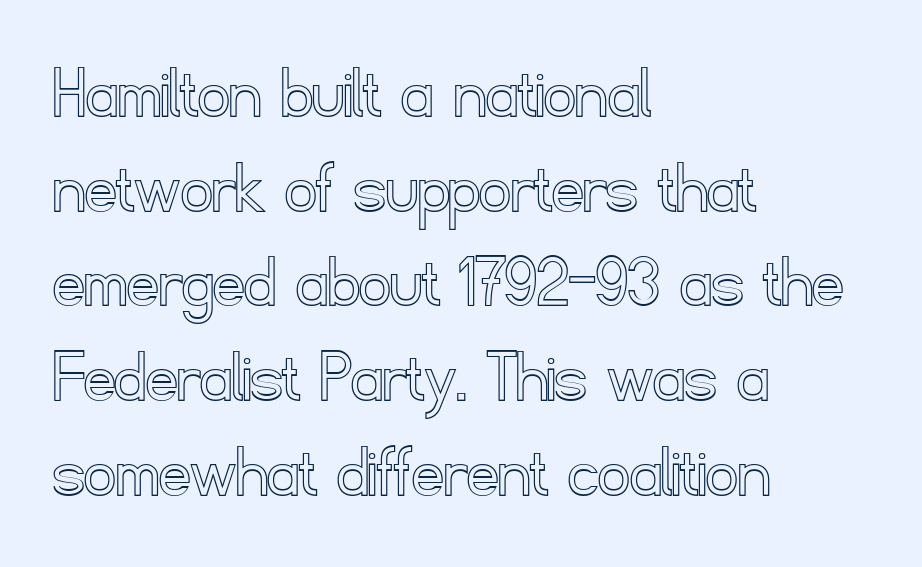
The rendering uses natural spacing where letterforms have individual widths. Is the letter spacing exaggerated? No — it looks like the ordinary default. The ragged edge is on the right, which tells us the setting is flush left. Italic: no, the glyphs are upright roman. The words here are not underlined.
